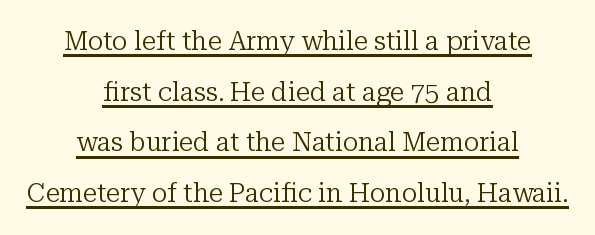
This is not heavy type; no bold has been used. Words appear dense and cohesive because spacing is normal. These lines stand farther apart than default settings would place them. The words here are underlined.
